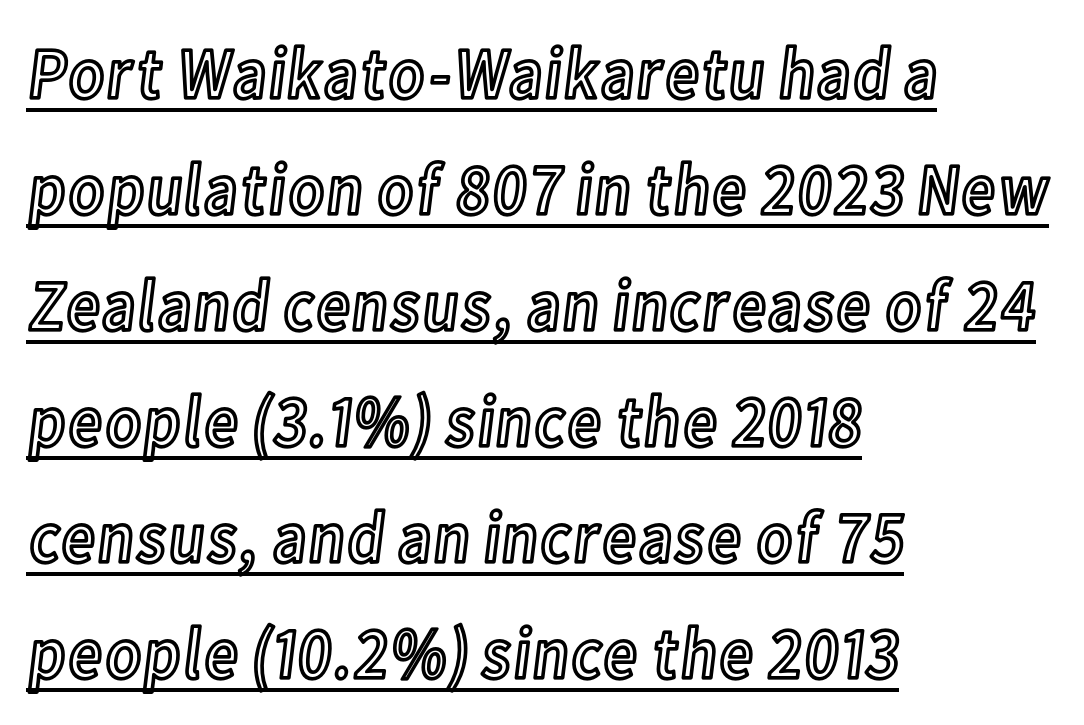
The image shows 73 px condensed type; set left-aligned, normal line spacing (1.59x), normal letter spacing, underlined; a medium x-height.
